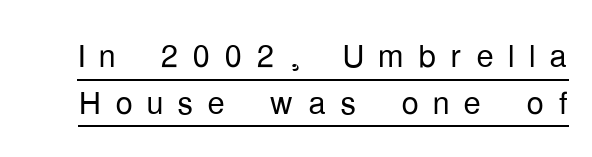
{"serif": "no", "italic": "no", "bold": "no", "weight": "light", "width": "condensed", "stroke_contrast": "low", "x_height": "medium", "monospaced": "no", "underline": "yes", "line_spacing": "tight", "line_spacing_ratio": 1.06, "letter_spacing": "wide", "letter_spacing_em": 0.32, "glyph_px": 44}
